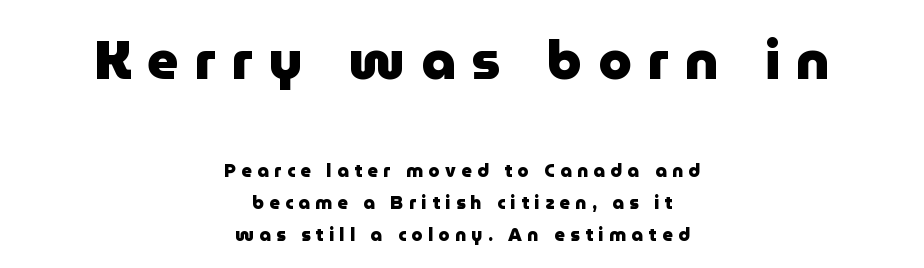
The face used here is proportionally spaced, like ordinary book or web type. The upper block of text is set noticeably larger than the block beneath it. You can tell from the bare stems that sans-serif type was used. How heavy is the stroke? Heavy — this is a bold. Alignment: centered. Descender tails drop into unmarked territory.
